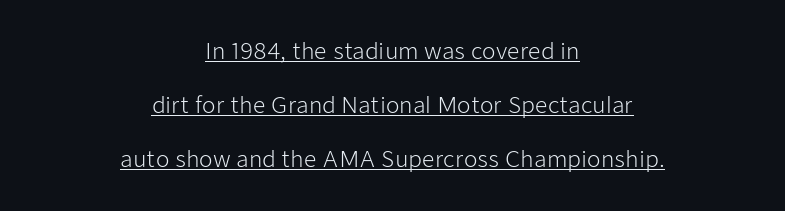
{"italic": "no", "bold": "no", "underline": "yes", "align": "center", "line_spacing": "loose", "line_spacing_ratio": 2.46, "letter_spacing": "normal", "letter_spacing_em": 0.0, "glyph_px": 22}
